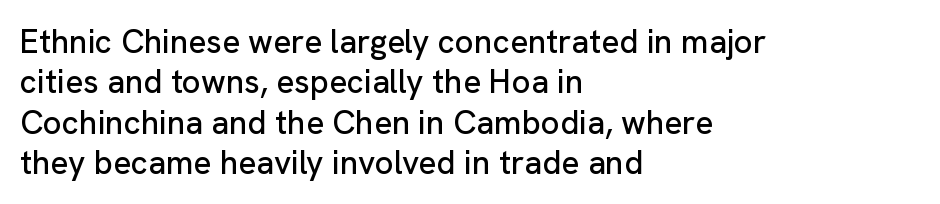
Q: Is the text italic (slanted)? A: No, it is upright.
Q: Is the typeface a serif or a sans-serif typeface? A: Sans-serif.
Q: Is the text underlined? A: No.
Q: How is the paragraph aligned? A: Left-aligned.
Q: Is the spacing between letters normal or unusually wide? A: Normal.
Q: Width (condensed, normal, or wide)? A: Normal.
Q: Stroke contrast? A: Low.
Q: x-height? A: Medium.
Q: Monospaced? A: No.
